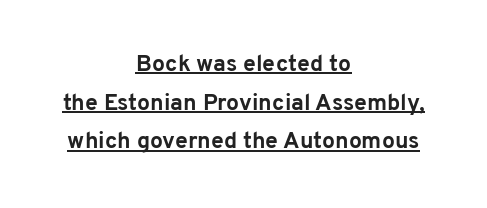
Q: Is the text bold? A: Yes.
Q: Is the text italic (slanted)? A: No, it is upright.
Q: Is the text underlined? A: Yes.
Q: How is the paragraph aligned? A: Centered.
Q: Is the spacing between letters normal or unusually wide? A: Normal.
Q: Is the spacing between lines tight, normal or loose? A: Normal.
